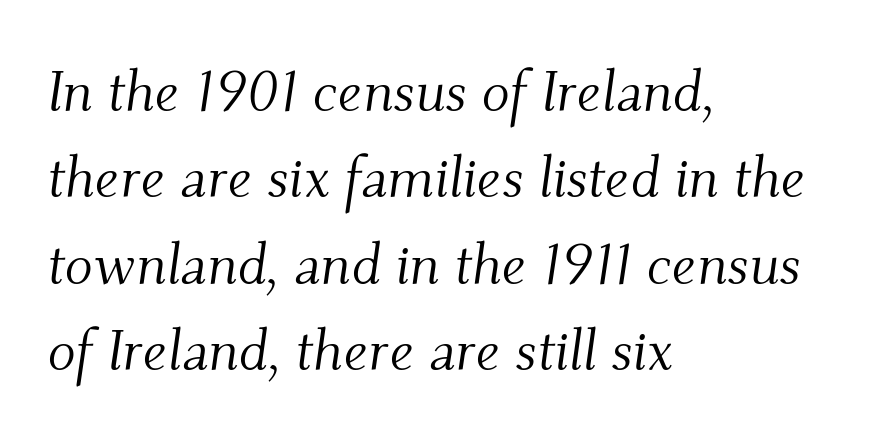
Q: Is the text bold? A: No.
Q: Is the text italic (slanted)? A: Yes, it leans right by about 9 degrees.
Q: Is the typeface a serif or a sans-serif typeface? A: Serif.
Q: Is the text underlined? A: No.
Q: How is the paragraph aligned? A: Left-aligned.
Q: Is the spacing between letters normal or unusually wide? A: Normal.
Q: Is the spacing between lines tight, normal or loose? A: Normal.
Q: Width (condensed, normal, or wide)? A: Normal.
Q: Stroke contrast? A: Medium.
Q: x-height? A: Small.
Q: Monospaced? A: No.
